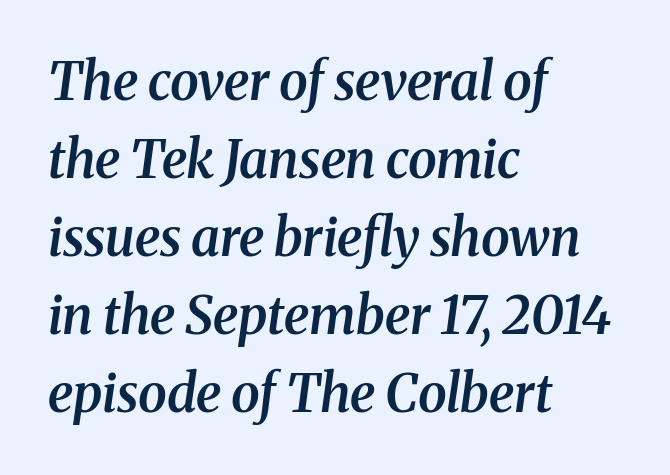
The image shows 52 px semibold serif type, italic (leaning right); set left-aligned, normal line spacing (1.5x), normal letter spacing, not underlined; medium stroke contrast and a medium x-height.
